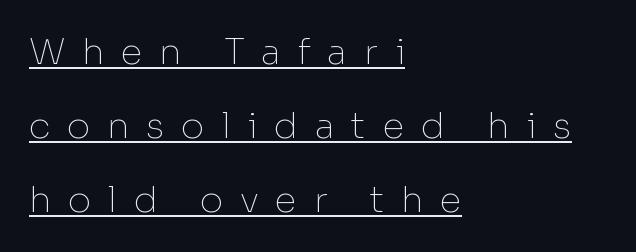
Q: Is the text bold? A: No.
Q: Is the text italic (slanted)? A: No, it is upright.
Q: Is the typeface a serif or a sans-serif typeface? A: Sans-serif.
Q: Is the text underlined? A: Yes.
Q: How is the paragraph aligned? A: Left-aligned.
Q: Is the spacing between letters normal or unusually wide? A: Unusually wide.
Q: Is the spacing between lines tight, normal or loose? A: Loose.
Q: Width (condensed, normal, or wide)? A: Normal.
Q: Stroke contrast? A: Low.
Q: x-height? A: Medium.
Q: Monospaced? A: No.
